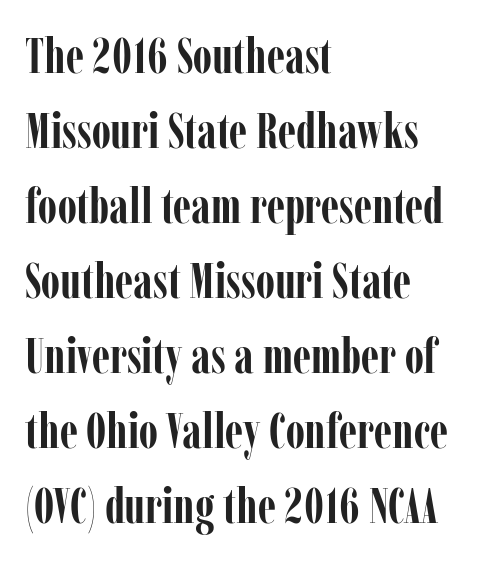
The image shows 50 px semibold, condensed serif type, upright; set left-aligned, normal line spacing (1.5x), normal letter spacing, not underlined; low stroke contrast and a medium x-height.
